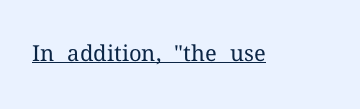
Does a line run under the words? Yes, clearly. Each word holds together tightly as a unit, with standard inter-letter gaps. When letters stand straight like this, we call the style roman or upright. Compared with a typical body face, this is equally light or lighter still.
